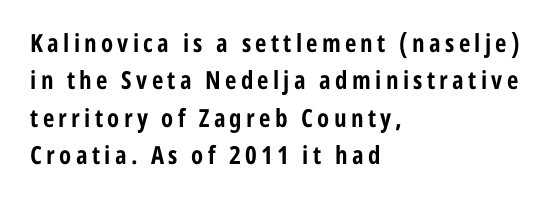
The image shows 25 px bold type, upright; set left-aligned, normal line spacing (1.5x), not underlined.
